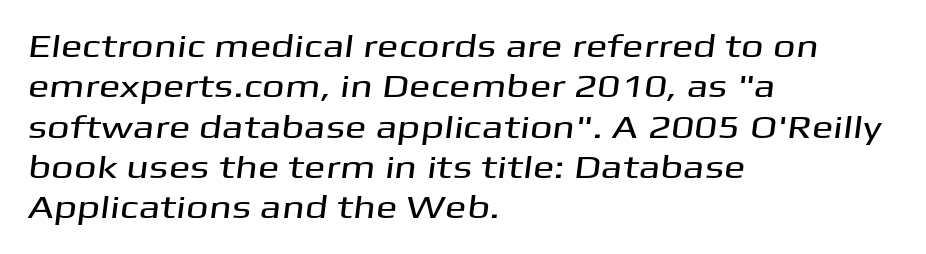
The type is set solid horizontally, with unmodified tracking. Here the designer chose a conventional face with non-uniform glyph widths. You can tell from the bare stems that sans-serif type was used. The line-height multiplier appears to be the usual default. These lines are set flush left with a ragged right edge.
